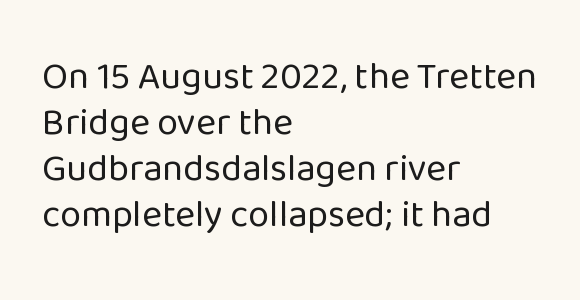
The image shows 38 px regular-weight sans-serif type, upright; set left-aligned, line spacing 1.21x, normal letter spacing, not underlined; low stroke contrast and a medium x-height.
